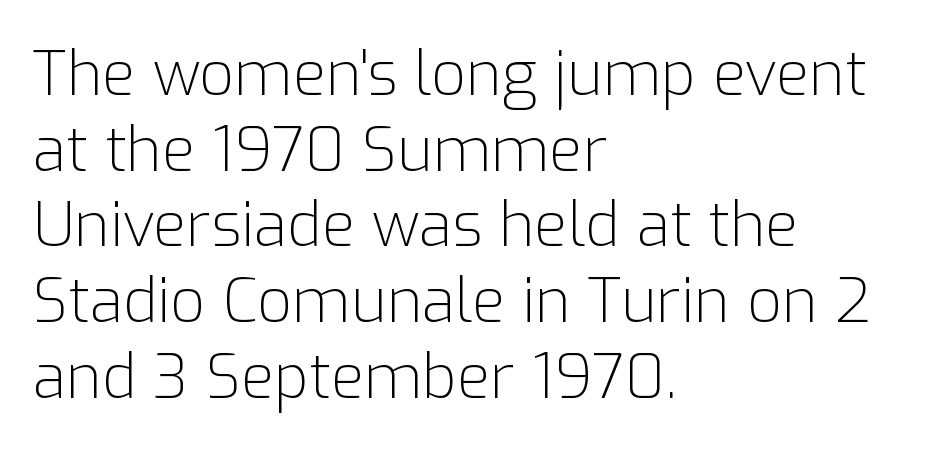
{"serif": "no", "italic": "no", "bold": "no", "weight": "light", "width": "normal", "stroke_contrast": "low", "x_height": "medium", "monospaced": "no", "underline": "no", "align": "left", "line_spacing_ratio": 1.24, "letter_spacing": "normal", "letter_spacing_em": 0.0, "glyph_px": 61}
